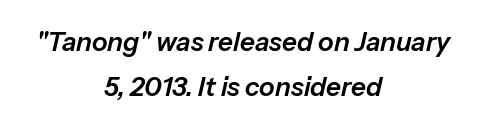
{"italic": "yes", "lean": "right", "slant_degrees": 13, "underline": "no", "align": "center", "line_spacing_ratio": 1.72, "letter_spacing": "normal", "letter_spacing_em": 0.0, "glyph_px": 26}
